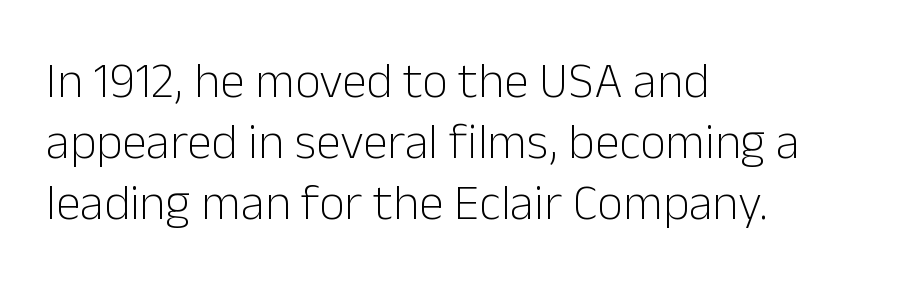
{"serif": "no", "italic": "no", "bold": "no", "weight": "light", "width": "normal", "stroke_contrast": "low", "x_height": "medium", "monospaced": "no", "underline": "no", "align": "left", "line_spacing_ratio": 1.22, "letter_spacing": "normal", "letter_spacing_em": 0.0, "glyph_px": 50}
